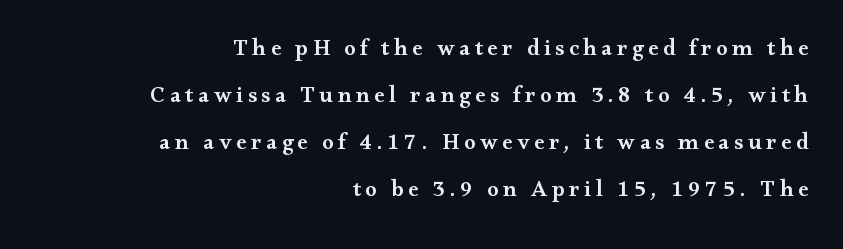
The image shows 23 px text type, upright; set right-aligned, loose line spacing (2.04x), unusually wide letter spacing (+0.2 em), not underlined.
